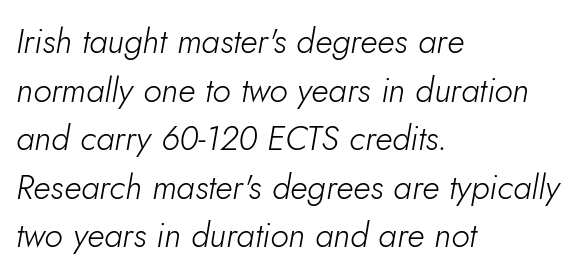
The image shows 34 px light type, italic (leaning right); set left-aligned, normal line spacing (1.43x), normal letter spacing, not underlined; low stroke contrast and a small x-height.
